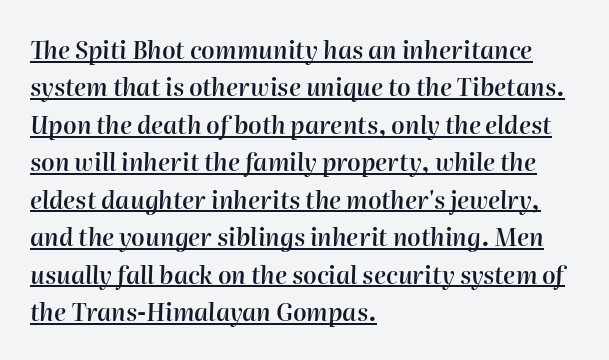
Alignment: flush left. Whoever set this chose a conventional vertical rhythm. The typesetting leans somewhat heavy: a semibold. The face used here is rendered with its standard letterfit. Looks like someone drew a line under every word here.
